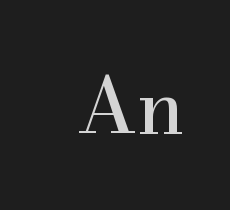
{"serif": "yes", "italic": "no", "width": "normal", "stroke_contrast": "high", "x_height": "small", "monospaced": "no", "underline": "no", "letter_spacing": "normal", "letter_spacing_em": 0.0, "glyph_px": 77}
